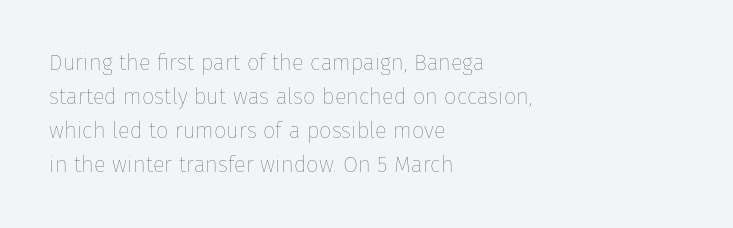
{"italic": "no", "bold": "no", "underline": "no", "align": "left", "line_spacing": "normal", "line_spacing_ratio": 1.55, "letter_spacing": "normal", "letter_spacing_em": 0.0, "glyph_px": 22}
